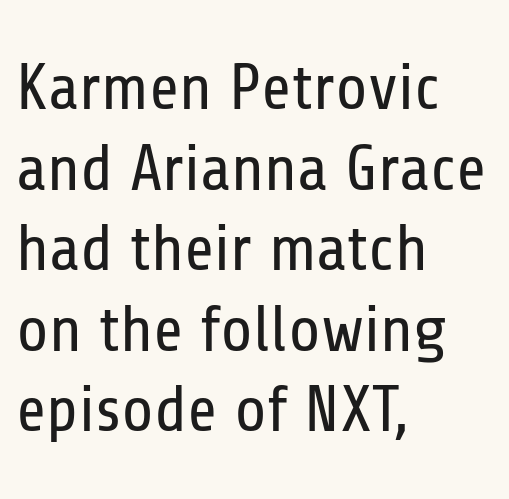
{"serif": "no", "italic": "no", "bold": "no", "weight": "regular", "width": "condensed", "stroke_contrast": "low", "x_height": "medium", "monospaced": "no", "underline": "no", "align": "left", "line_spacing_ratio": 1.24, "letter_spacing": "normal", "letter_spacing_em": 0.0, "glyph_px": 65}
